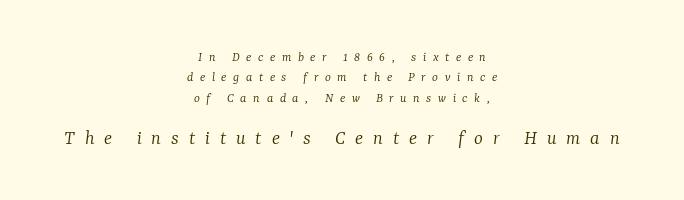
Q: Is the text bold? A: No.
Q: Is the text italic (slanted)? A: Yes, it leans right by about 7 degrees.
Q: Is the text underlined? A: No.
Q: How is the paragraph aligned? A: Centered.
Q: Is the spacing between letters normal or unusually wide? A: Unusually wide.
Q: Is the spacing between lines tight, normal or loose? A: Normal.
Q: Which block of text is set in a larger size, the first (top) or the second (bottom)? A: The second (bottom) one.
